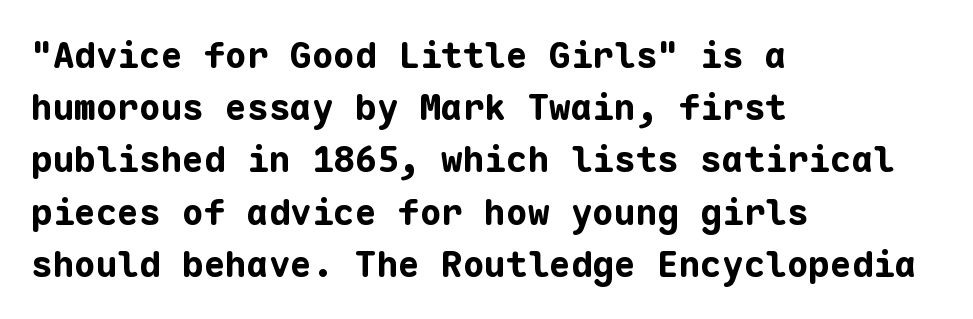
The passage shown stacks its lines at a standard gap. The passage shown is emphatically bold. Between one letter and the next there's only the usual sliver of space. Unlike a traditional serif, this face leaves its strokes unadorned.
